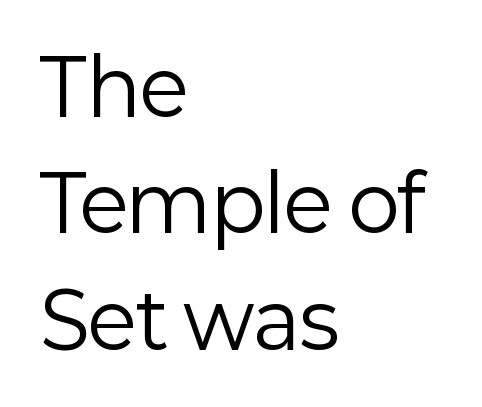
{"serif": "no", "italic": "no", "bold": "no", "weight": "regular", "width": "normal", "stroke_contrast": "low", "x_height": "medium", "monospaced": "no", "underline": "no", "align": "left", "line_spacing": "normal", "line_spacing_ratio": 1.51, "letter_spacing": "normal", "letter_spacing_em": 0.0, "glyph_px": 77}
